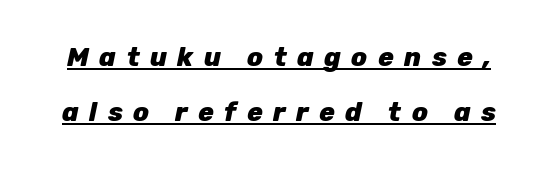
The image shows 26 px bold type, italic (leaning right); set loose line spacing (2.13x), unusually wide letter spacing (+0.4 em), underlined.
